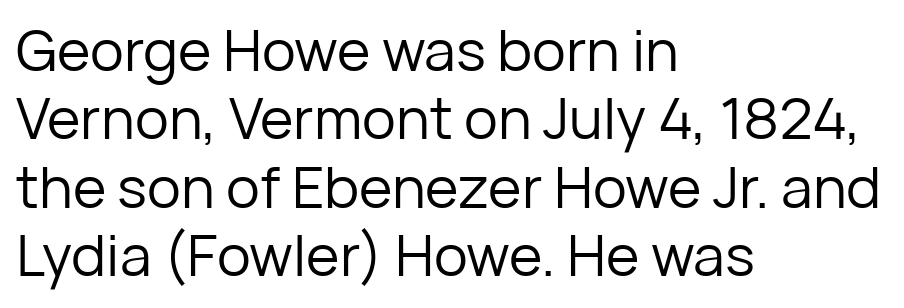
Students, note that the glyphs here touch the page at normal intervals. Here the designer chose a conventional face with non-uniform glyph widths. Line starts are locked; line ends wander. The gap between lines stays unmarked. Quick note: not italic, upright.
